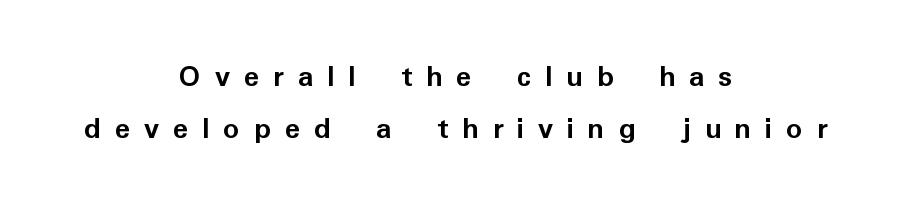
{"serif": "no", "italic": "no", "bold": "yes", "weight": "semibold", "width": "normal", "stroke_contrast": "low", "x_height": "medium", "monospaced": "no", "underline": "no", "align": "center", "line_spacing": "normal", "line_spacing_ratio": 1.63, "letter_spacing": "wide", "letter_spacing_em": 0.43, "glyph_px": 32}
